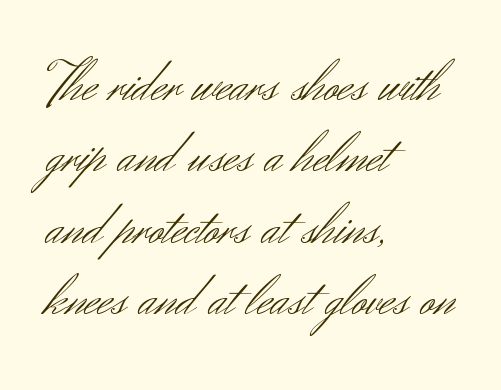
This rendering features lettering with no underline. What stands out about the letter spacing? Nothing — it is the standard amount. All the whitespace from short lines collects on the right. Is the type heavy? It reads as light-to-regular instead. To sum up the face: it is a sans, with no serifs.
